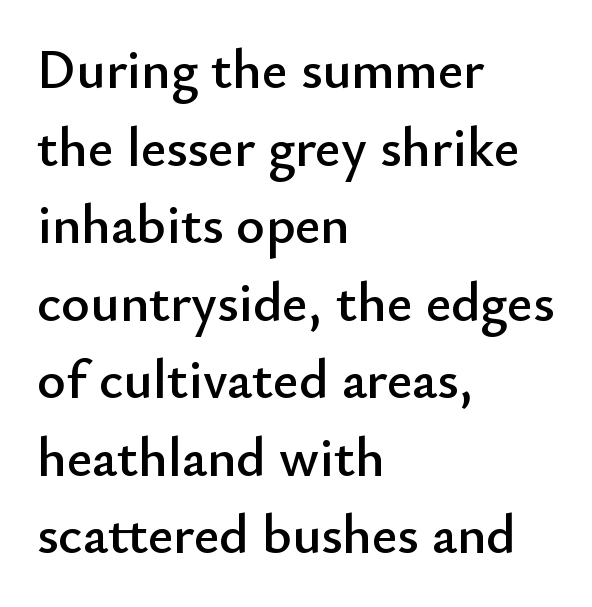
The image shows 55 px sans-serif type, upright; set left-aligned, normal line spacing (1.41x), normal letter spacing, not underlined; low stroke contrast and a small x-height.
